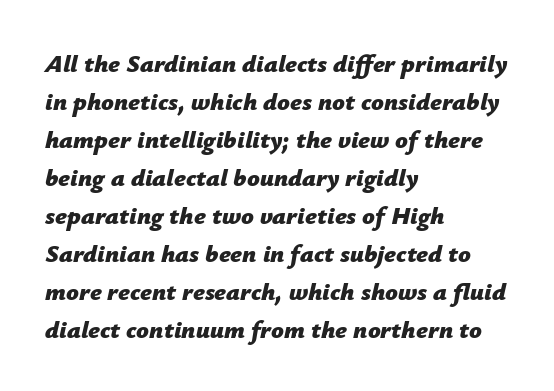
{"italic": "yes", "lean": "right", "slant_degrees": 12, "bold": "yes", "underline": "no", "align": "left", "line_spacing": "normal", "line_spacing_ratio": 1.52, "letter_spacing": "normal", "letter_spacing_em": 0.0, "glyph_px": 25}
